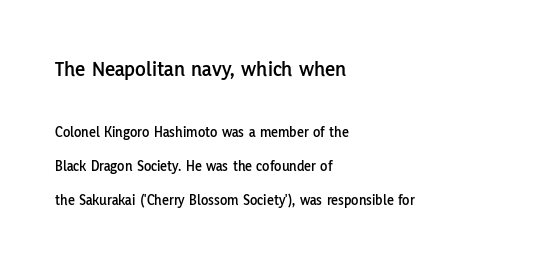
The image shows 22 px text type, upright; set left-aligned, loose line spacing (2.25x), normal letter spacing, not underlined; the first (top) block is 1.47x larger.
